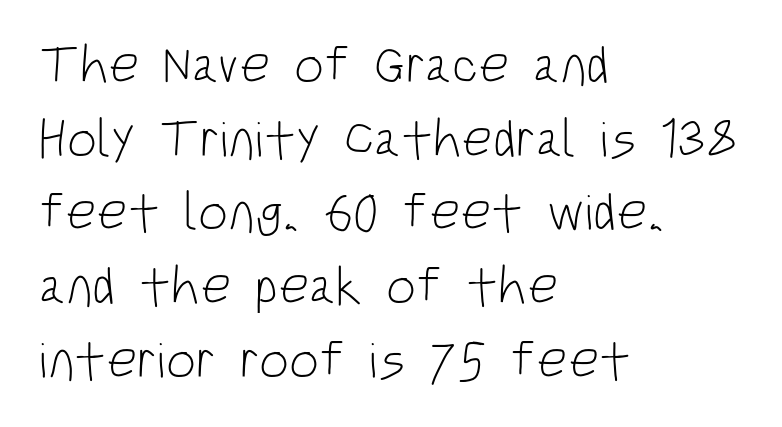
The image shows 53 px light, condensed sans-serif type, upright; set left-aligned, normal line spacing (1.39x), normal letter spacing, not underlined; low stroke contrast and a large x-height.
